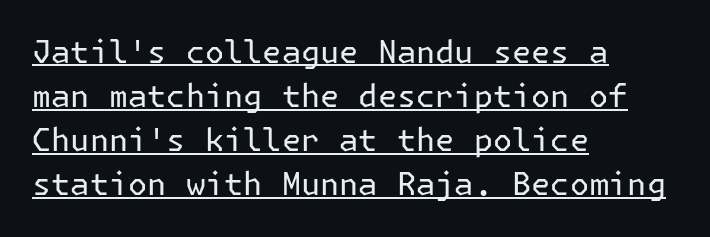
This is underlined copy, the kind a proofreader might mark for attention. Compared with typical body copy, the letter spacing here is the same. Stroke thickness stays within the range of a standard reading face or lighter. Posture: upright roman. One-word summary of the alignment: left. If you measured baseline to baseline, you'd find a middling distance.
